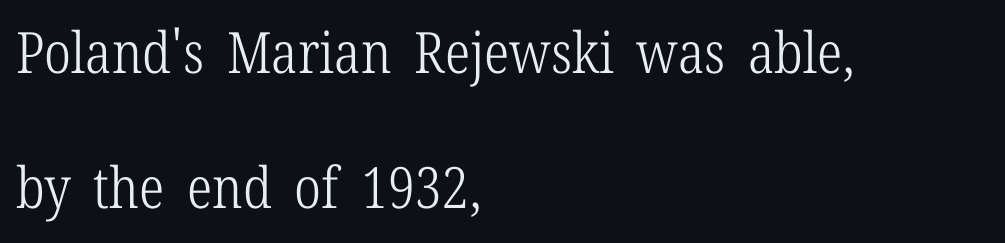
The image shows 57 px light, condensed serif type, upright; set left-aligned, loose line spacing (2.37x), normal letter spacing, not underlined; low stroke contrast and a medium x-height.
